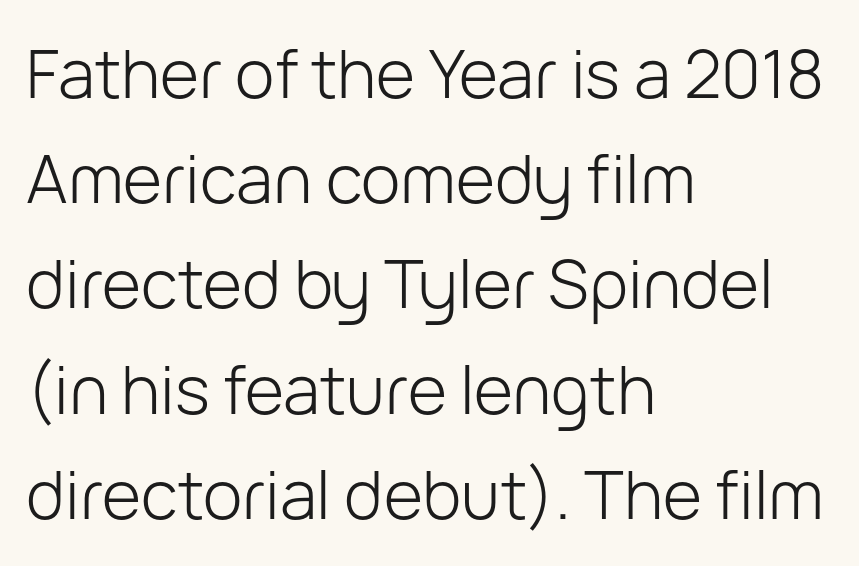
Line spacing here is normal. The passage shown is not bold in any degree. Every character sits straight up, as roman type does. The rendering anchors every line to the left-hand side.
